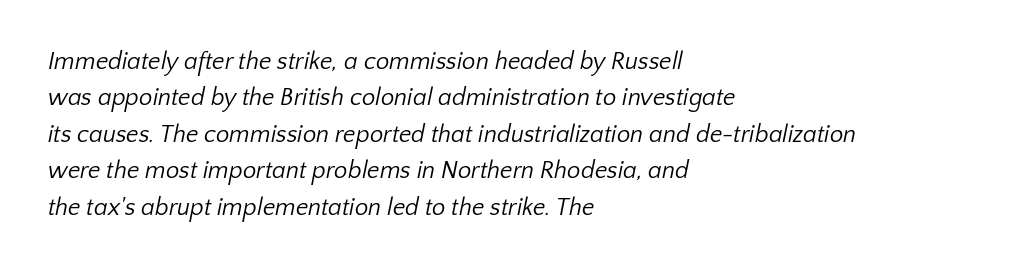
The passage is arranged the way most books set body copy — flush left. Words float on clear page, feet unadorned. No heavy texture on the line: the type isn't bold. If you measured baseline to baseline, you'd find a middling distance. Spacing between characters is what you'd get straight out of the box.
